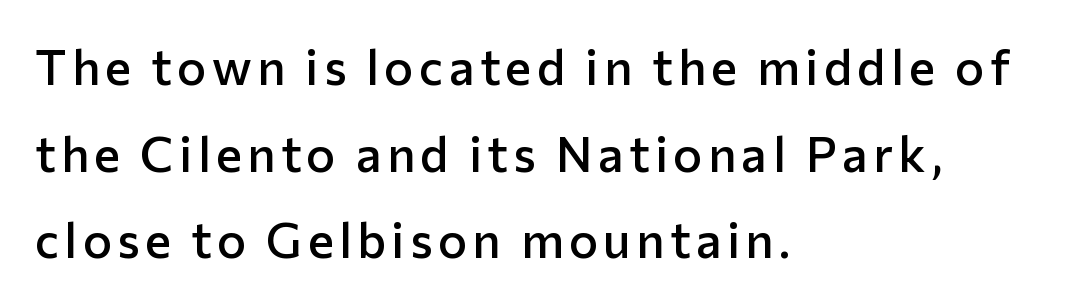
The passage shown is not underscored anywhere. Typographically, this falls in the sans-serif category. A classic flush-left, rag-right setting is used for this passage. The letters stand upright; this is a roman face. These lines are rendered in a variable-pitch font. On the weight axis this lands at semibold, roughly 600.
